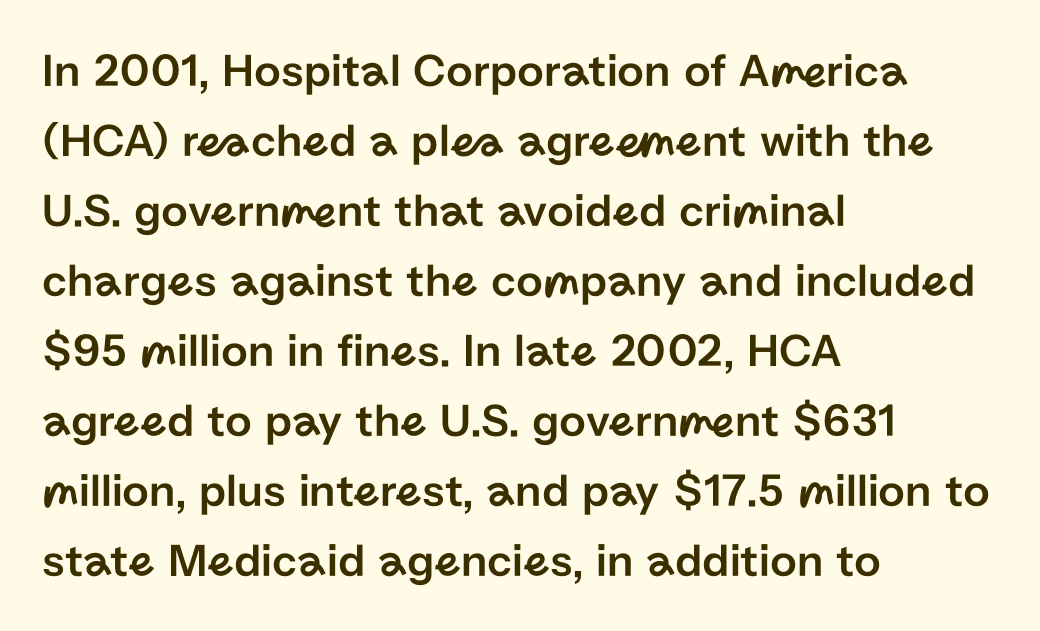
The strip under each line holds only bare page. Serif or sans? Sans — the stroke terminals are bare. In terms of leading, this rendering sits right in the middle. It's the straight-up-and-down kind of type.
